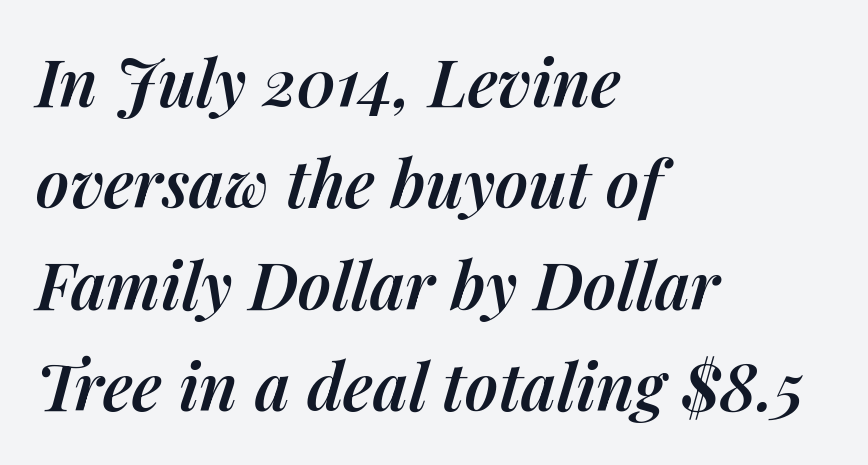
Q: Is the text bold? A: Semi-bold.
Q: Is the text italic (slanted)? A: Yes, it leans right by about 14 degrees.
Q: Is the text underlined? A: No.
Q: How is the paragraph aligned? A: Left-aligned.
Q: Is the spacing between letters normal or unusually wide? A: Normal.
Q: Is the spacing between lines tight, normal or loose? A: Normal.
Q: Width (condensed, normal, or wide)? A: Normal.
Q: Stroke contrast? A: Medium.
Q: x-height? A: Medium.
Q: Monospaced? A: No.
